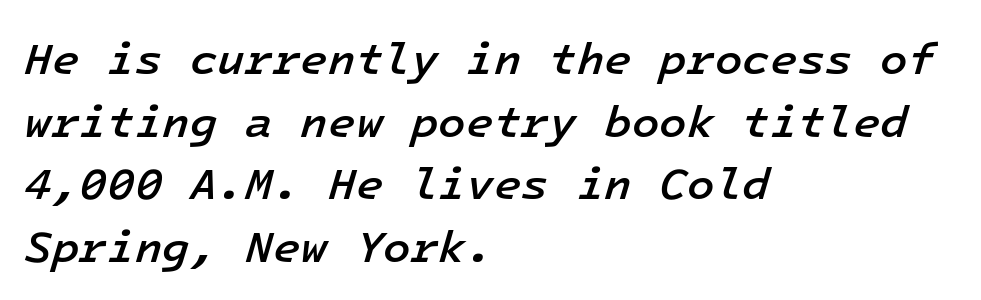
Q: Is the text bold? A: Semi-bold.
Q: Is the text italic (slanted)? A: Yes, it leans right by about 16 degrees.
Q: Is the text underlined? A: No.
Q: How is the paragraph aligned? A: Left-aligned.
Q: Is the spacing between letters normal or unusually wide? A: Normal.
Q: Is the spacing between lines tight, normal or loose? A: Normal.
Q: Width (condensed, normal, or wide)? A: Normal.
Q: Stroke contrast? A: Low.
Q: x-height? A: Medium.
Q: Monospaced? A: Yes.
